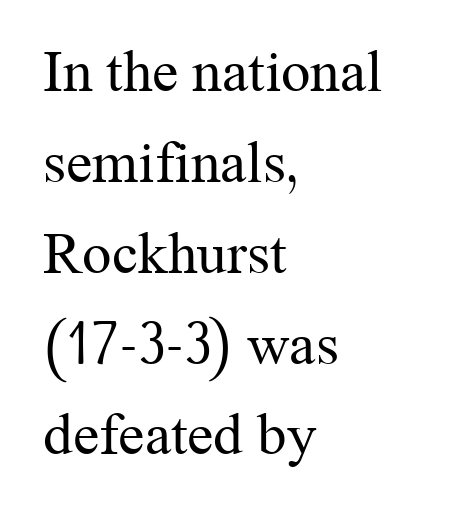
{"serif": "yes", "italic": "no", "bold": "no", "weight": "regular", "width": "normal", "stroke_contrast": "medium", "x_height": "medium", "monospaced": "no", "underline": "no", "align": "left", "line_spacing": "normal", "line_spacing_ratio": 1.54, "letter_spacing": "normal", "letter_spacing_em": 0.0, "glyph_px": 59}
